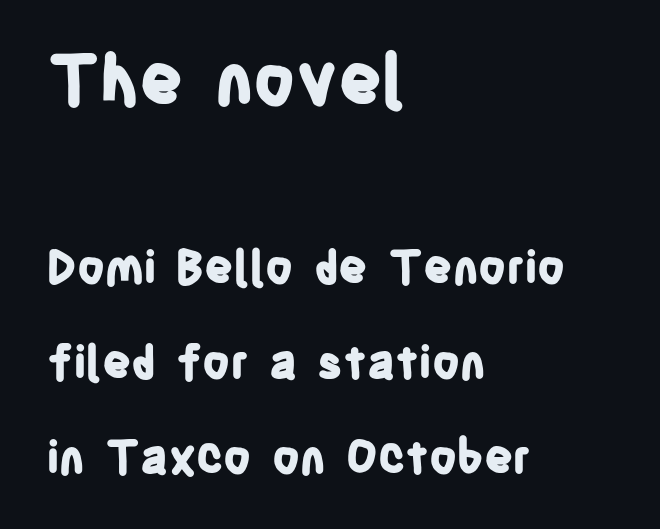
Q: Is the text bold? A: Yes.
Q: Is the text italic (slanted)? A: No, it is upright.
Q: Is the typeface a serif or a sans-serif typeface? A: Sans-serif.
Q: Is the text underlined? A: No.
Q: How is the paragraph aligned? A: Left-aligned.
Q: Is the spacing between letters normal or unusually wide? A: Normal.
Q: Is the spacing between lines tight, normal or loose? A: Loose.
Q: Which block of text is set in a larger size, the first (top) or the second (bottom)? A: The first (top) one.
Q: Width (condensed, normal, or wide)? A: Condensed.
Q: Stroke contrast? A: Low.
Q: x-height? A: Large.
Q: Monospaced? A: No.
